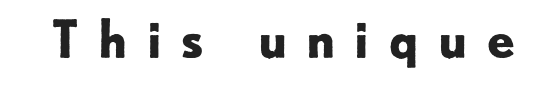
Anything drawn beneath the words? Only blank space. A typesetter would label this face a sans. Words appear elongated and porous because spacing is wide. Heft: maximum for text — a bold. This sample has the flowing, uneven cadence of proportional lettering. Upright lettering throughout.
